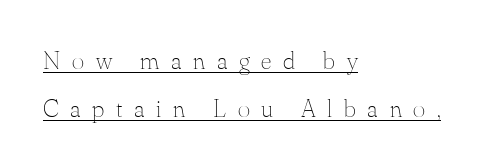
Unbolded letterforms with no extra heft. In terms of posture, this sample is upright. The rendering anchors every line to the left-hand side. Substantial extra tracking has been applied to these lines. Underlined type.
